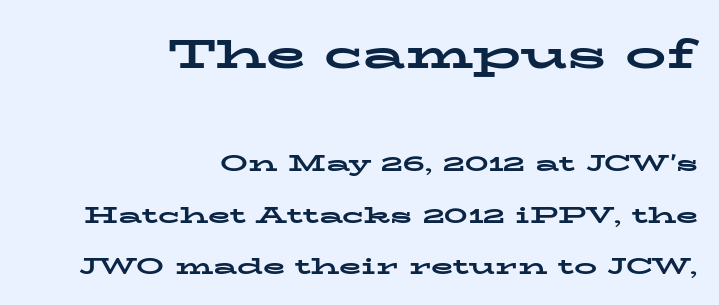
Q: Is the text bold? A: Yes.
Q: Is the text italic (slanted)? A: No, it is upright.
Q: Is the typeface a serif or a sans-serif typeface? A: Serif.
Q: Is the text underlined? A: No.
Q: How is the paragraph aligned? A: Right-aligned.
Q: Is the spacing between letters normal or unusually wide? A: Normal.
Q: Is the spacing between lines tight, normal or loose? A: Loose.
Q: Which block of text is set in a larger size, the first (top) or the second (bottom)? A: The first (top) one.
Q: Width (condensed, normal, or wide)? A: Wide.
Q: Stroke contrast? A: Low.
Q: x-height? A: Medium.
Q: Monospaced? A: No.
